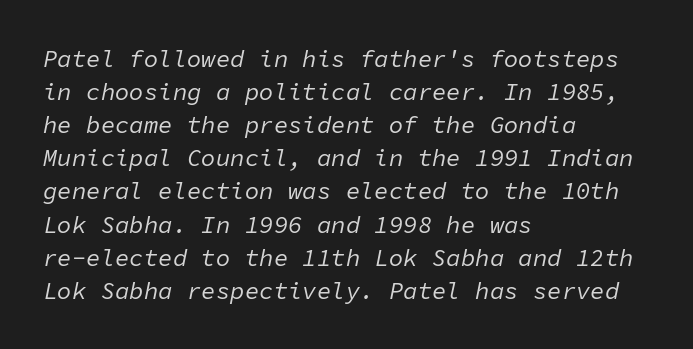
The image shows 24 px text type, italic (leaning right); set left-aligned, normal line spacing (1.38x), normal letter spacing, not underlined.
